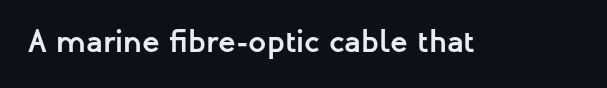
The letters advance in unequal steps, a hallmark of proportional type. Posture: straight, roman, zero tilt. The letters are bold, with thick, heavy strokes. The face used here is a sans, in the tradition of grotesques and geometrics.
